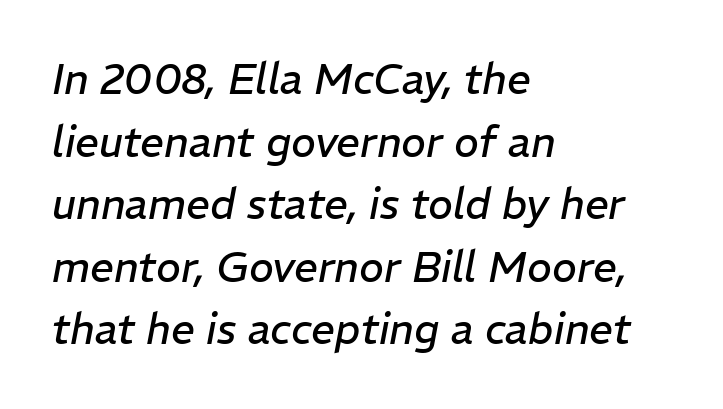
The image shows 42 px regular-weight type, italic (leaning right); set left-aligned, normal line spacing (1.49x), normal letter spacing, not underlined; low stroke contrast and a medium x-height.
